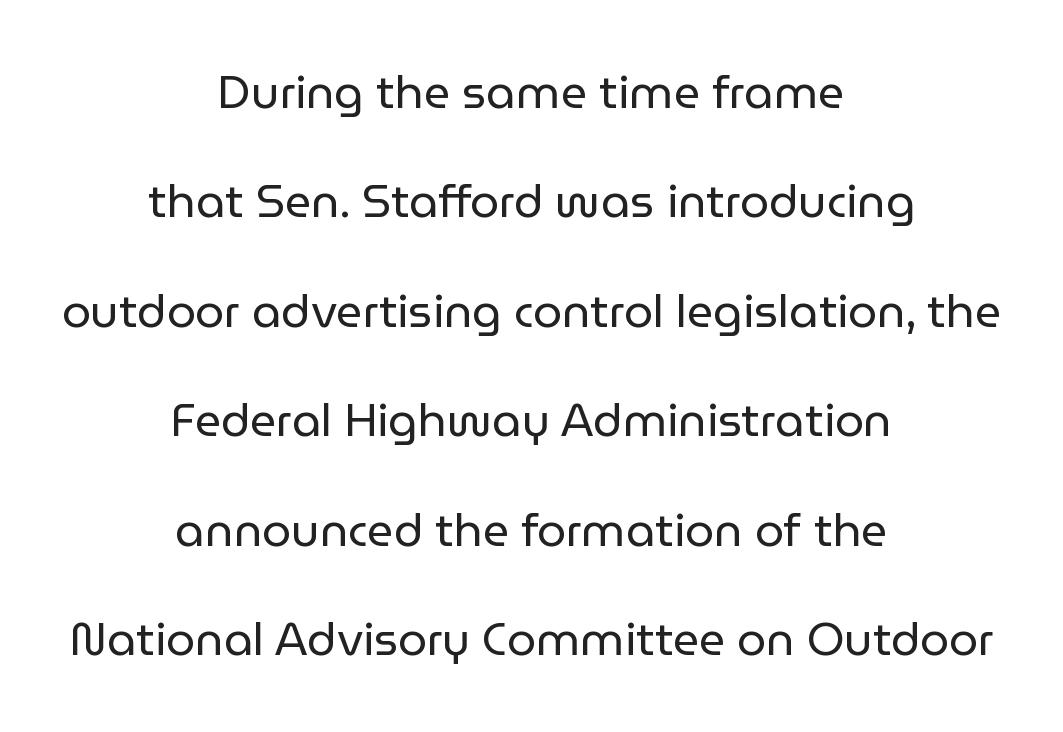
Q: Is the text bold? A: No.
Q: Is the text italic (slanted)? A: No, it is upright.
Q: Is the typeface a serif or a sans-serif typeface? A: Sans-serif.
Q: Is the text underlined? A: No.
Q: How is the paragraph aligned? A: Centered.
Q: Is the spacing between letters normal or unusually wide? A: Normal.
Q: Is the spacing between lines tight, normal or loose? A: Loose.
Q: Width (condensed, normal, or wide)? A: Normal.
Q: Stroke contrast? A: Low.
Q: x-height? A: Medium.
Q: Monospaced? A: No.
